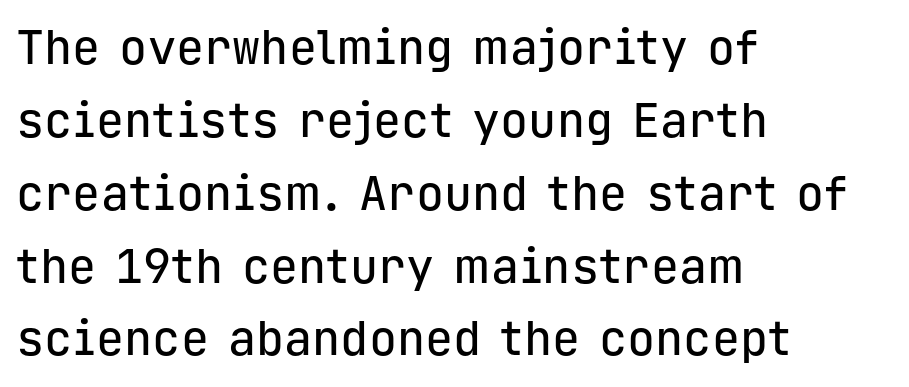
{"serif": "no", "italic": "no", "width": "normal", "stroke_contrast": "low", "x_height": "medium", "monospaced": "yes", "underline": "no", "align": "left", "line_spacing": "normal", "line_spacing_ratio": 1.55, "letter_spacing": "normal", "letter_spacing_em": 0.0, "glyph_px": 47}
